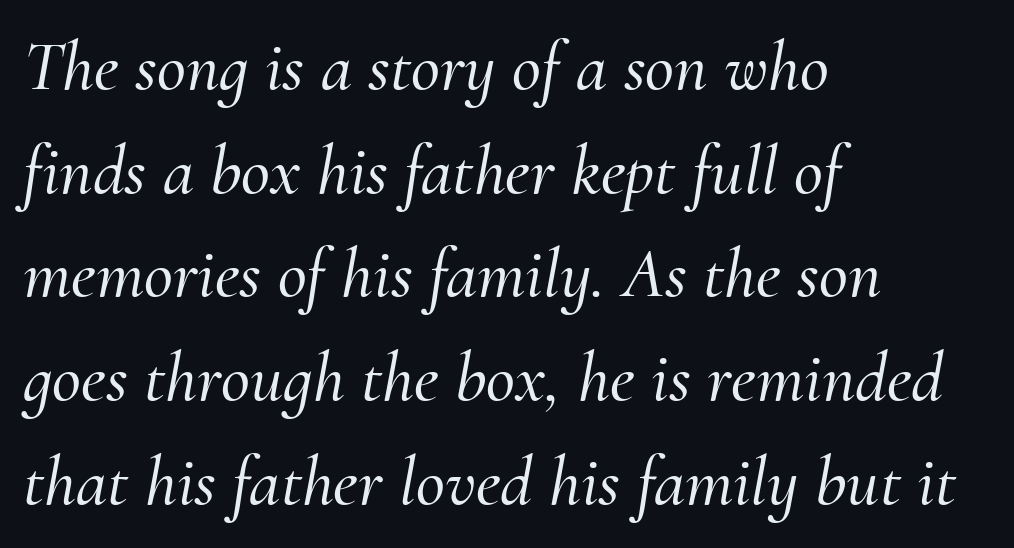
The image shows 71 px serif type, italic (leaning right); set left-aligned, normal line spacing (1.46x), normal letter spacing, not underlined; medium stroke contrast and a small x-height.
